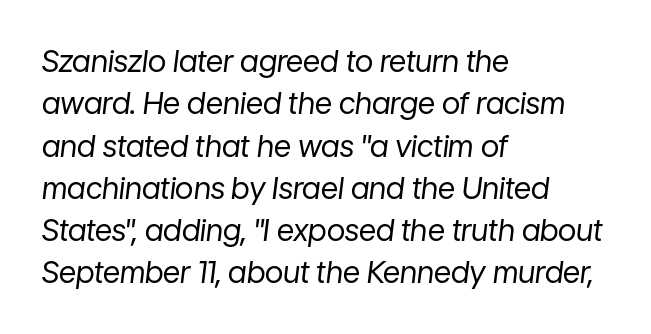
{"italic": "yes", "lean": "right", "slant_degrees": 7, "bold": "no", "weight": "regular", "width": "normal", "stroke_contrast": "low", "x_height": "medium", "monospaced": "no", "underline": "no", "align": "left", "line_spacing": "normal", "line_spacing_ratio": 1.41, "letter_spacing": "normal", "letter_spacing_em": 0.0, "glyph_px": 30}
